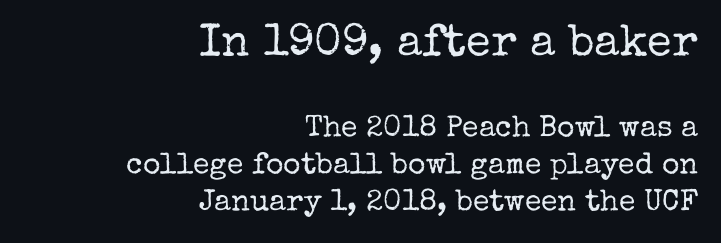
This rendering features lettering with no underline. Does the bottom block carry the larger type? No, the top block does. Every row of glyphs terminates at an identical x-position on the right. The face used here is proportionally spaced, like ordinary book or web type. The typography opts for an upright posture over an oblique one.
